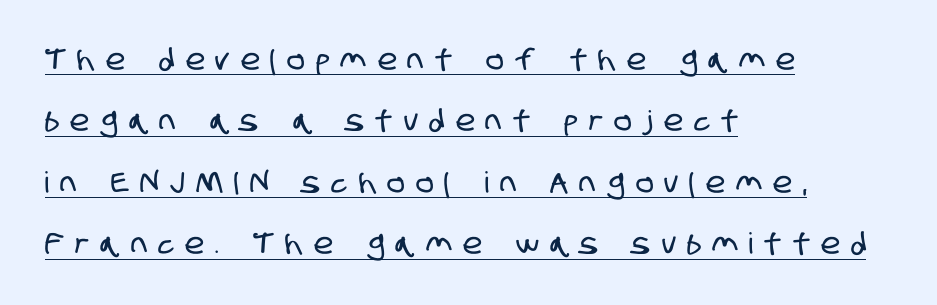
Q: Is the typeface a serif or a sans-serif typeface? A: Sans-serif.
Q: Is the text underlined? A: Yes.
Q: How is the paragraph aligned? A: Left-aligned.
Q: Is the spacing between letters normal or unusually wide? A: Unusually wide.
Q: Is the spacing between lines tight, normal or loose? A: Loose.
Q: Width (condensed, normal, or wide)? A: Condensed.
Q: Stroke contrast? A: Low.
Q: x-height? A: Large.
Q: Monospaced? A: No.
